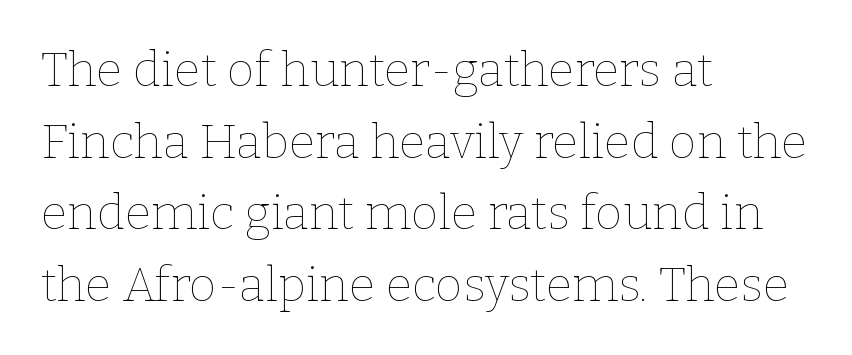
Nothing unusual about the tracking: characters are spaced as the font intends. Stem width sits at or under what a default text font uses. Italic? Not at all — the glyphs are vertical. Note the varied advance widths — an 'i' is clearly narrower than an 'm'.
